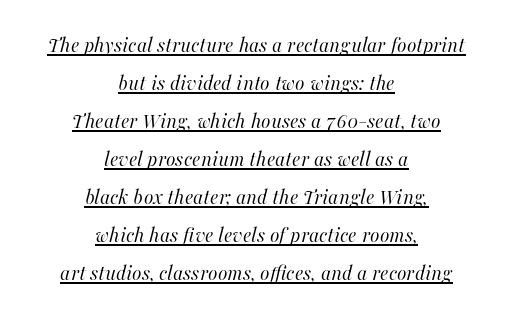
Quick note: underline on. The letterforms sit at book weight or below. A centered setting, common on invitations and titles, is used for this passage. You can tell it's italic because the verticals aren't actually vertical. Nobody touched the tracking dial on this one.
